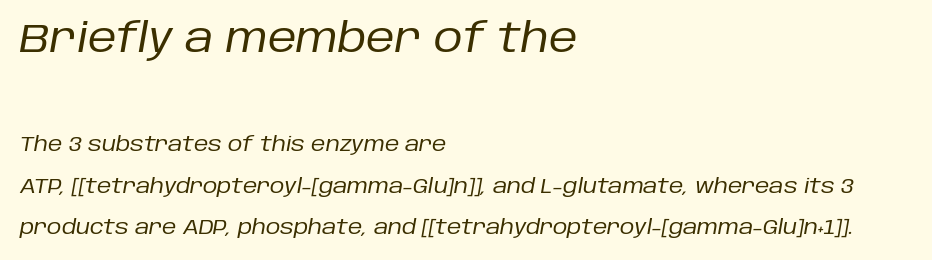
{"italic": "yes", "lean": "right", "slant_degrees": 10, "bold": "no", "weight": "regular", "width": "normal", "stroke_contrast": "low", "x_height": "large", "monospaced": "no", "underline": "no", "align": "left", "line_spacing": "loose", "line_spacing_ratio": 2.08, "letter_spacing": "normal", "letter_spacing_em": 0.0, "larger_block": "first", "size_ratio": 2.0, "glyph_px": 40}
